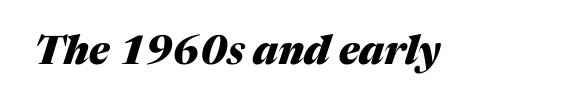
{"italic": "yes", "lean": "right", "slant_degrees": 17, "bold": "yes", "weight": "heavy", "width": "normal", "stroke_contrast": "medium", "x_height": "medium", "monospaced": "no", "underline": "no", "letter_spacing": "normal", "letter_spacing_em": 0.0, "glyph_px": 39}
